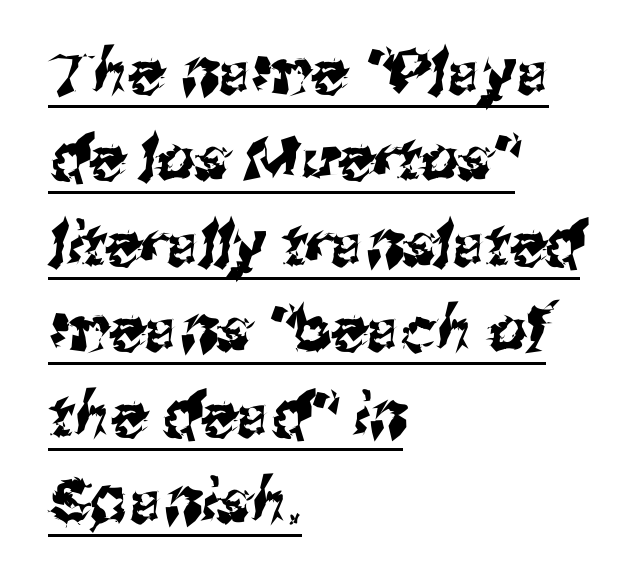
Where is the straight margin? On the left. Vertical spacing — default. Nope, no serifs anywhere on these letters. Glance below the letters and you will spot a drawn line.
